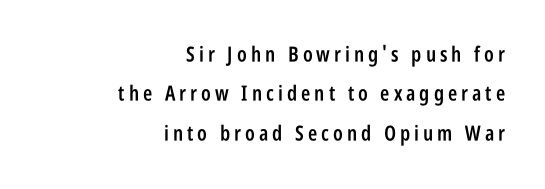
{"italic": "no", "bold": "semi", "underline": "no", "align": "right", "line_spacing_ratio": 1.88, "glyph_px": 21}
